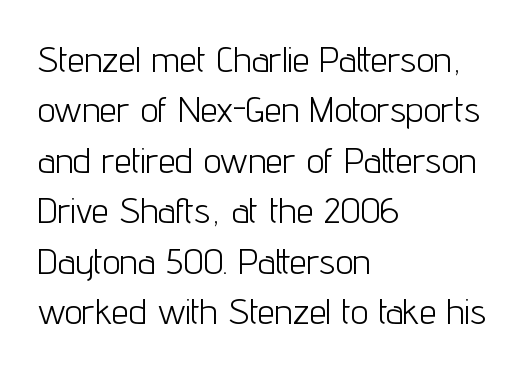
{"serif": "no", "italic": "no", "bold": "no", "weight": "light", "width": "condensed", "stroke_contrast": "low", "x_height": "medium", "monospaced": "no", "underline": "no", "align": "left", "line_spacing": "normal", "line_spacing_ratio": 1.44, "letter_spacing": "normal", "letter_spacing_em": 0.0, "glyph_px": 35}
